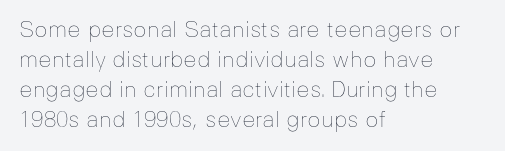
Reading down the column, the eye jumps a familiar distance to each next line. Left-aligned paragraph, ragged on the right. Check under the words: just untouched page. Nope, not italic — everything's standing straight.
